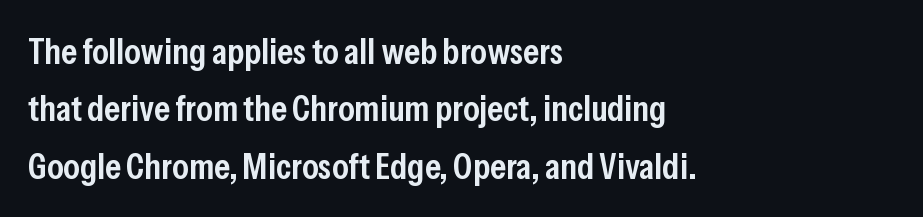
The strokes are fattened partway — semibold, not bold. The horizontal fit of the characters is conventional and even. Does the copy run flush right? No — it runs flush left. The passage shown is typed in a proportional face where columns would drift.
